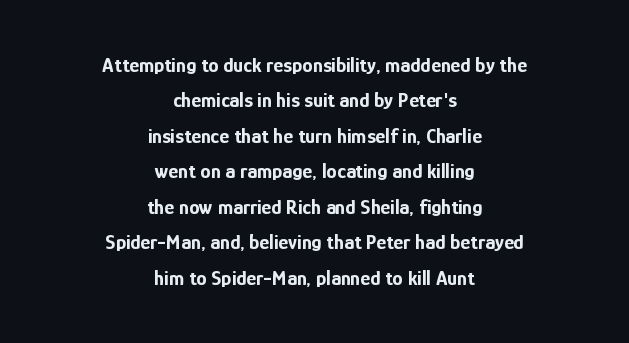
The image shows 21 px bold type, upright; set centered, normal line spacing (1.69x), normal letter spacing, not underlined.
